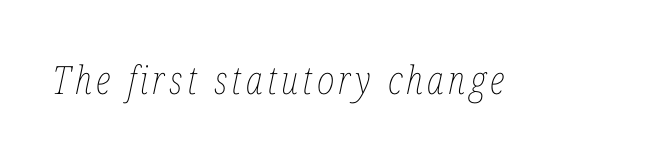
{"italic": "yes", "lean": "right", "slant_degrees": 12, "bold": "no", "weight": "thin", "width": "condensed", "stroke_contrast": "low", "x_height": "medium", "monospaced": "no", "underline": "no", "glyph_px": 39}
